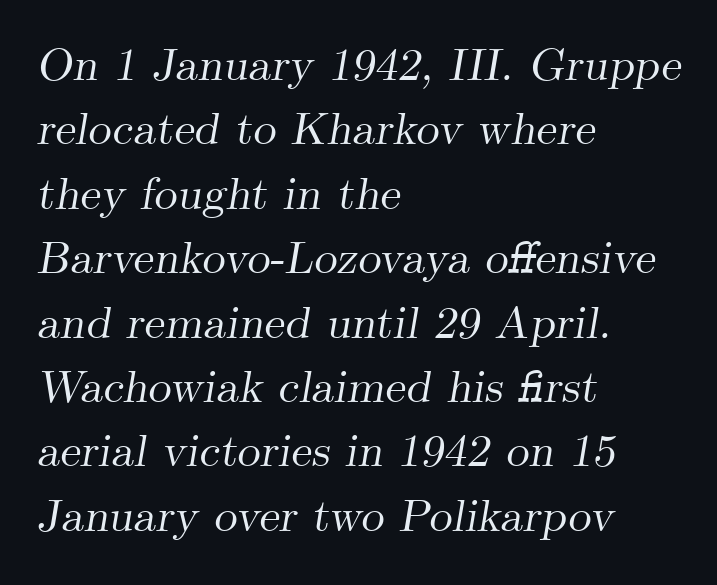
Regarding serifs, this sample has them. The space directly below the letters is spotless. Nothing unusual about the tracking: characters are spaced as the font intends. Does the copy run flush right? No — it runs flush left. Compared with ordinary roman type, these characters are visibly tilted.
